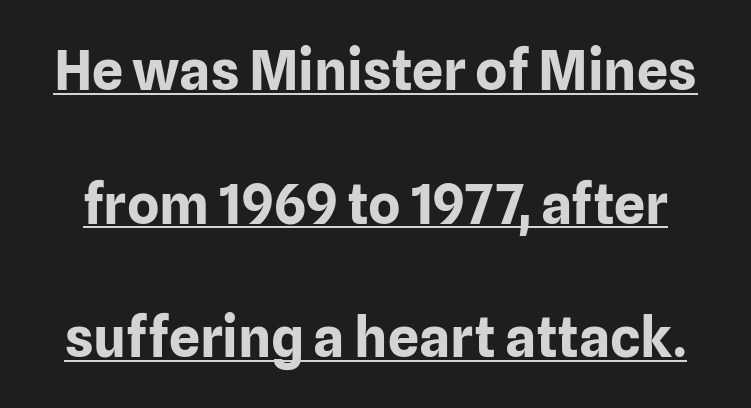
{"serif": "no", "italic": "no", "bold": "yes", "weight": "bold", "width": "normal", "stroke_contrast": "low", "x_height": "medium", "monospaced": "no", "underline": "yes", "line_spacing": "loose", "line_spacing_ratio": 2.43, "letter_spacing": "normal", "letter_spacing_em": 0.0, "glyph_px": 55}
